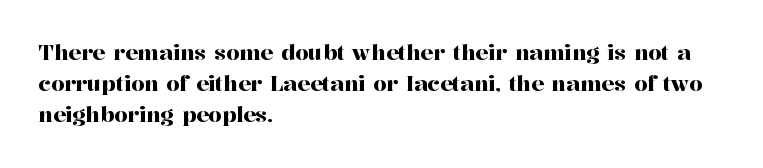
Does the copy run flush right? No — it runs flush left. The specimen reads as upright at a glance. Between one letter and the next there's only the usual sliver of space. The designer left line spacing at the default.
